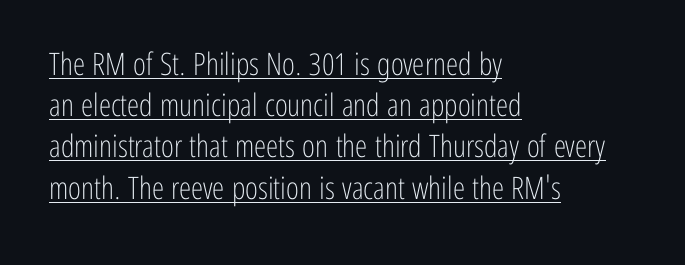
Q: Is the text bold? A: No.
Q: Is the text italic (slanted)? A: No, it is upright.
Q: Is the typeface a serif or a sans-serif typeface? A: Sans-serif.
Q: Is the text underlined? A: Yes.
Q: How is the paragraph aligned? A: Left-aligned.
Q: Is the spacing between letters normal or unusually wide? A: Normal.
Q: Is the spacing between lines tight, normal or loose? A: Normal.
Q: Width (condensed, normal, or wide)? A: Condensed.
Q: Stroke contrast? A: Low.
Q: x-height? A: Medium.
Q: Monospaced? A: No.
